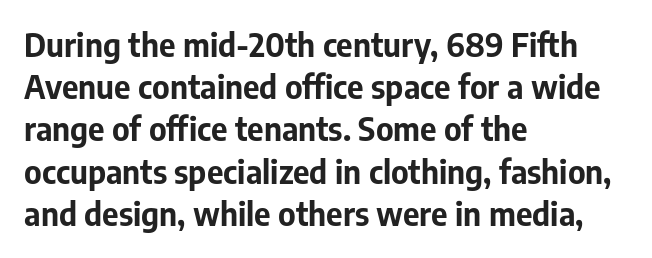
The image shows 32 px bold sans-serif type, upright; set left-aligned, normal line spacing (1.32x), normal letter spacing, not underlined; low stroke contrast and a medium x-height.
